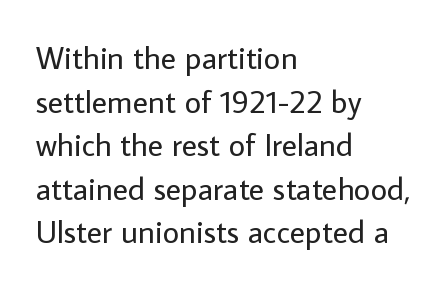
{"serif": "no", "italic": "no", "bold": "no", "weight": "regular", "width": "normal", "stroke_contrast": "low", "x_height": "medium", "monospaced": "no", "underline": "no", "align": "left", "line_spacing": "normal", "line_spacing_ratio": 1.36, "letter_spacing": "normal", "letter_spacing_em": 0.0, "glyph_px": 32}
